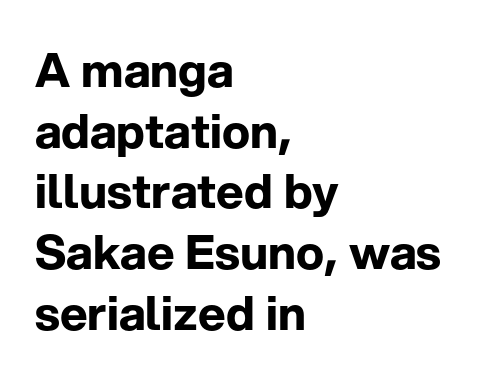
Is the type bold? Yes — the strokes are clearly thick and heavy. The space beneath each line is pristine and unruled. Proportional: the letters do not fall into vertical columns. This rendering leaves character spacing at its baseline value. The leading is moderate, giving the passage an even texture.
